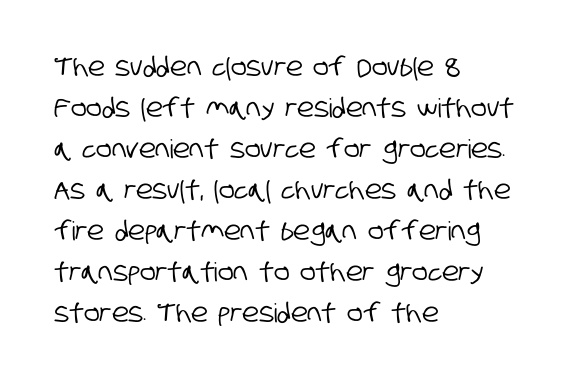
Q: Is the text underlined? A: No.
Q: How is the paragraph aligned? A: Left-aligned.
Q: Is the spacing between letters normal or unusually wide? A: Normal.
Q: Is the spacing between lines tight, normal or loose? A: Normal.
